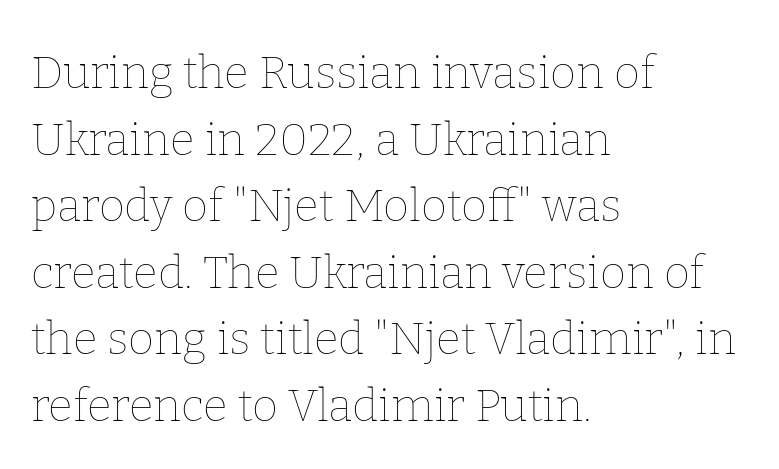
{"italic": "no", "bold": "no", "weight": "thin", "width": "normal", "stroke_contrast": "low", "x_height": "medium", "monospaced": "no", "underline": "no", "align": "left", "line_spacing": "normal", "line_spacing_ratio": 1.48, "letter_spacing": "normal", "letter_spacing_em": 0.0, "glyph_px": 45}
